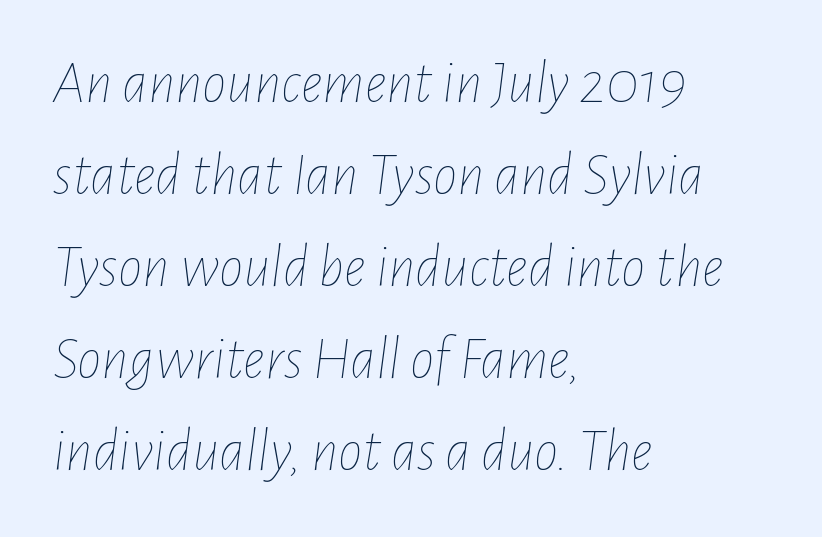
Characters are canted at an angle relative to the baseline's perpendicular. Horizontally, the lines are justified to the leading edge only. The space between consecutive lines is moderate. Stems and bowls with no extra thickness — not bold. Spacing between characters is what you'd get straight out of the box.
